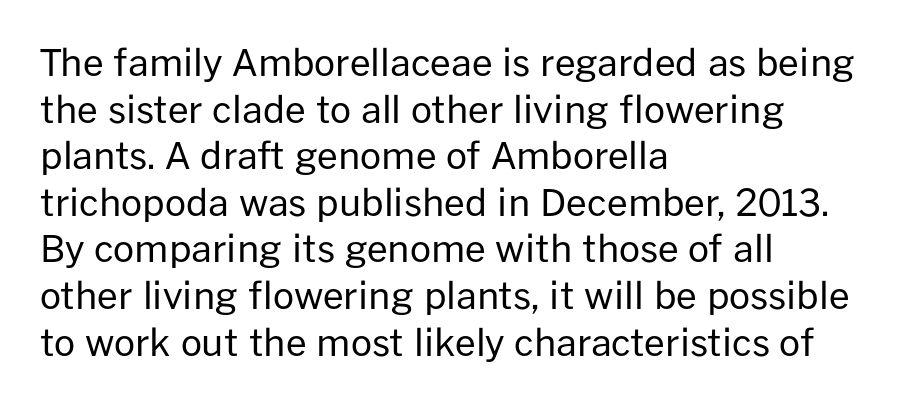
The foot of each line stays bare and open. A typesetter would call this leading conventional body-copy spacing. The horizontal fit of the characters is conventional and even. Each letter keeps its own natural width here, so spacing adapts to shape.
